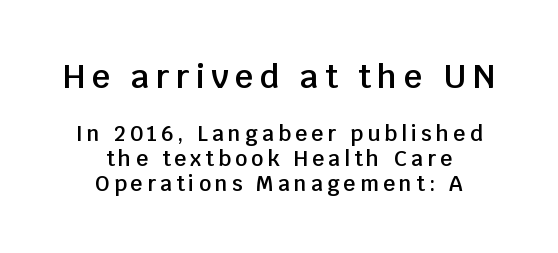
Q: Is the text bold? A: Semi-bold.
Q: Is the text italic (slanted)? A: No, it is upright.
Q: Is the typeface a serif or a sans-serif typeface? A: Sans-serif.
Q: Is the text underlined? A: No.
Q: How is the paragraph aligned? A: Centered.
Q: Is the spacing between letters normal or unusually wide? A: Unusually wide.
Q: Which block of text is set in a larger size, the first (top) or the second (bottom)? A: The first (top) one.
Q: Width (condensed, normal, or wide)? A: Normal.
Q: Stroke contrast? A: Low.
Q: x-height? A: Large.
Q: Monospaced? A: No.
